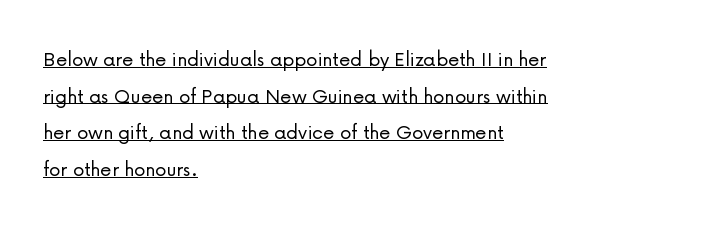
Q: Is the text bold? A: No.
Q: Is the text italic (slanted)? A: No, it is upright.
Q: Is the text underlined? A: Yes.
Q: How is the paragraph aligned? A: Left-aligned.
Q: Is the spacing between letters normal or unusually wide? A: Normal.
Q: Is the spacing between lines tight, normal or loose? A: Normal.
